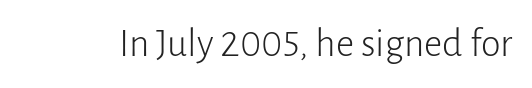
Do the characters align in a grid? No, the font is proportional. The letterforms sit shoulder to shoulder at normal distance. The typeface chosen for these lines omits serifs. Check the space under the baseline: it is left empty. Vertical stems look standard width or narrower in stroke. Designer's note — italics off, roman on.
